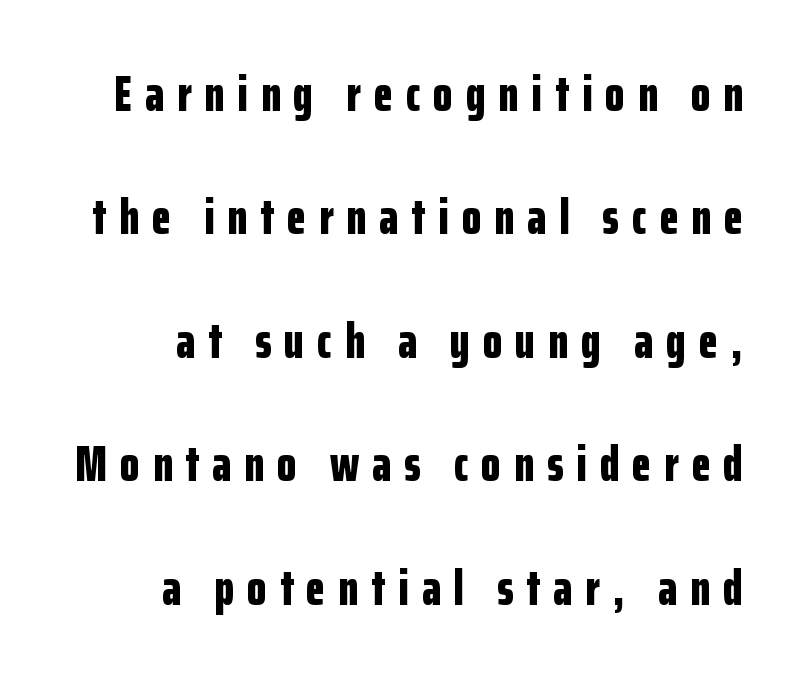
{"serif": "no", "italic": "no", "bold": "yes", "weight": "bold", "width": "condensed", "stroke_contrast": "low", "x_height": "medium", "monospaced": "no", "underline": "no", "align": "right", "line_spacing": "loose", "line_spacing_ratio": 2.47, "letter_spacing": "wide", "letter_spacing_em": 0.26, "glyph_px": 50}
